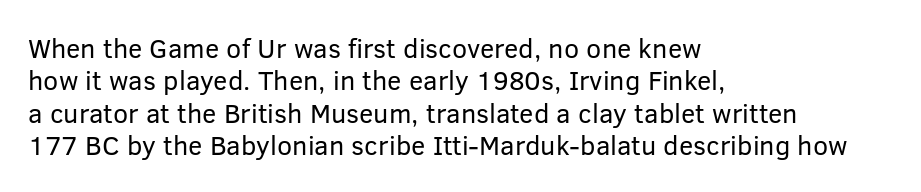
{"italic": "no", "bold": "no", "underline": "no", "align": "left", "line_spacing_ratio": 1.2, "letter_spacing": "normal", "letter_spacing_em": 0.0, "glyph_px": 27}
